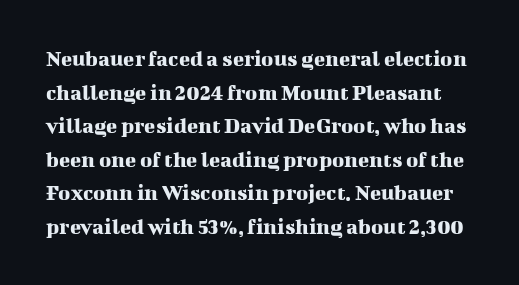
The image shows 23 px text type, upright; set normal line spacing (1.46x), normal letter spacing, not underlined.
